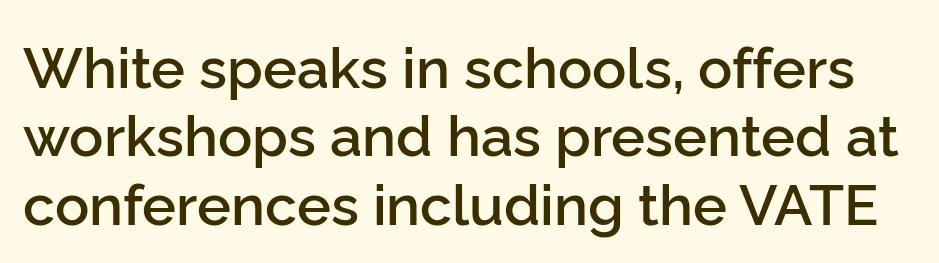
{"serif": "no", "italic": "no", "bold": "semi", "weight": "semibold", "width": "normal", "stroke_contrast": "low", "x_height": "medium", "monospaced": "no", "underline": "no", "line_spacing_ratio": 1.2, "letter_spacing": "normal", "letter_spacing_em": 0.0, "glyph_px": 57}
